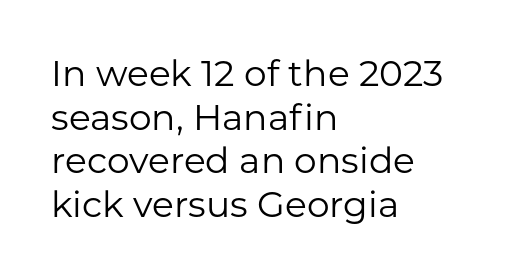
{"serif": "no", "italic": "no", "bold": "no", "weight": "regular", "width": "normal", "stroke_contrast": "low", "x_height": "medium", "monospaced": "no", "underline": "no", "align": "left", "line_spacing_ratio": 1.21, "letter_spacing": "normal", "letter_spacing_em": 0.0, "glyph_px": 36}
